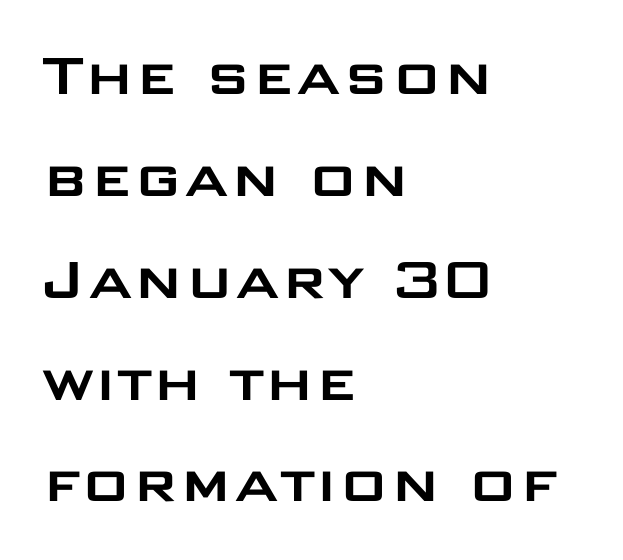
{"serif": "no", "italic": "no", "width": "wide", "stroke_contrast": "low", "x_height": "large", "monospaced": "no", "underline": "no", "align": "left", "line_spacing": "normal", "line_spacing_ratio": 1.52, "letter_spacing": "normal", "letter_spacing_em": 0.0, "glyph_px": 67}
